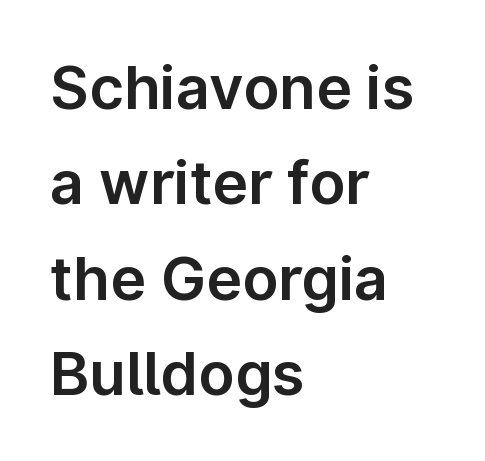
The image shows 60 px sans-serif type, upright; set left-aligned, normal line spacing (1.59x), normal letter spacing, not underlined; low stroke contrast and a medium x-height.
